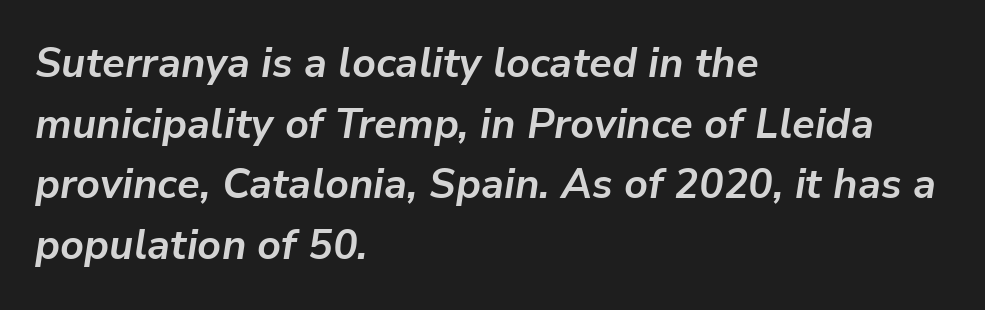
Q: Is the text bold? A: Yes.
Q: Is the text italic (slanted)? A: Yes, it leans right by about 9 degrees.
Q: Is the text underlined? A: No.
Q: How is the paragraph aligned? A: Left-aligned.
Q: Is the spacing between letters normal or unusually wide? A: Normal.
Q: Is the spacing between lines tight, normal or loose? A: Normal.
Q: Width (condensed, normal, or wide)? A: Normal.
Q: Stroke contrast? A: Low.
Q: x-height? A: Medium.
Q: Monospaced? A: No.
